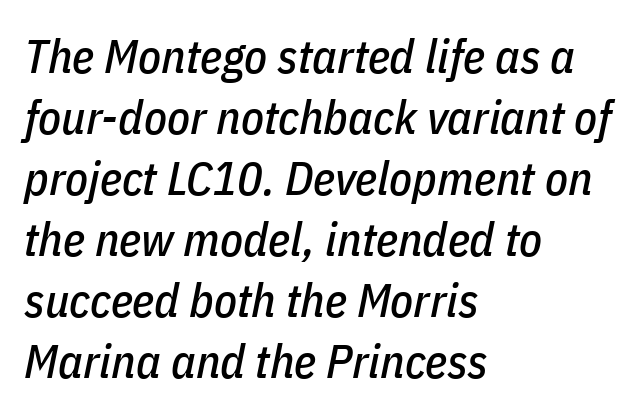
The glyphs are unaccompanied by any horizontal stroke below them. Tracking value appears to be zero — textbook default spacing. Compared with typical paragraphs, the rows here are spaced about the same. A typesetter would mark this as italic. The face used here is proportionally spaced, like ordinary book or web type. These lines stack with their left ends in a neat column.
